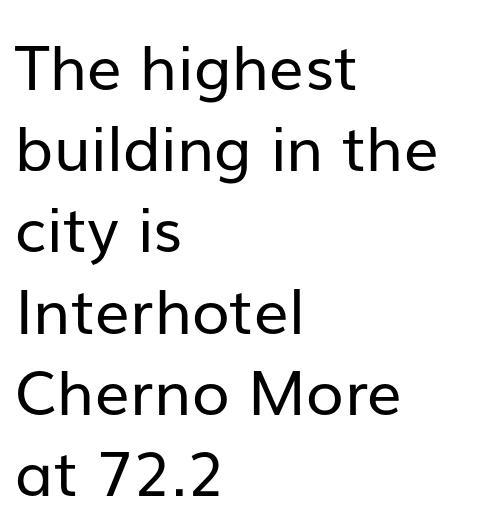
The image shows 62 px regular-weight sans-serif type, upright; set left-aligned, normal line spacing (1.31x), normal letter spacing, not underlined; low stroke contrast and a medium x-height.
